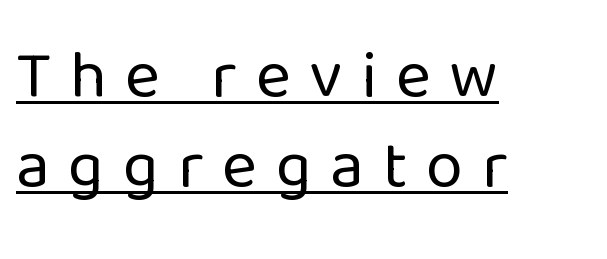
{"serif": "no", "italic": "no", "bold": "no", "weight": "regular", "width": "normal", "stroke_contrast": "low", "x_height": "medium", "monospaced": "no", "underline": "yes", "align": "left", "line_spacing": "normal", "line_spacing_ratio": 1.35, "letter_spacing": "wide", "letter_spacing_em": 0.28, "glyph_px": 67}
